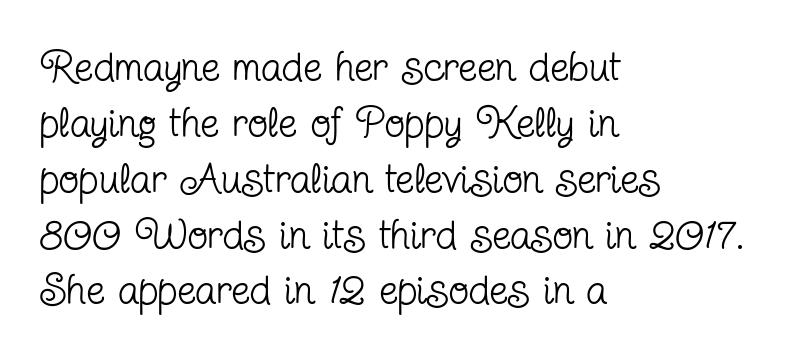
Q: Is the text bold? A: No.
Q: Is the text italic (slanted)? A: No, it is upright.
Q: Is the typeface a serif or a sans-serif typeface? A: Serif.
Q: Is the text underlined? A: No.
Q: How is the paragraph aligned? A: Left-aligned.
Q: Is the spacing between letters normal or unusually wide? A: Normal.
Q: Is the spacing between lines tight, normal or loose? A: Normal.
Q: Width (condensed, normal, or wide)? A: Condensed.
Q: Stroke contrast? A: Low.
Q: x-height? A: Medium.
Q: Monospaced? A: No.
